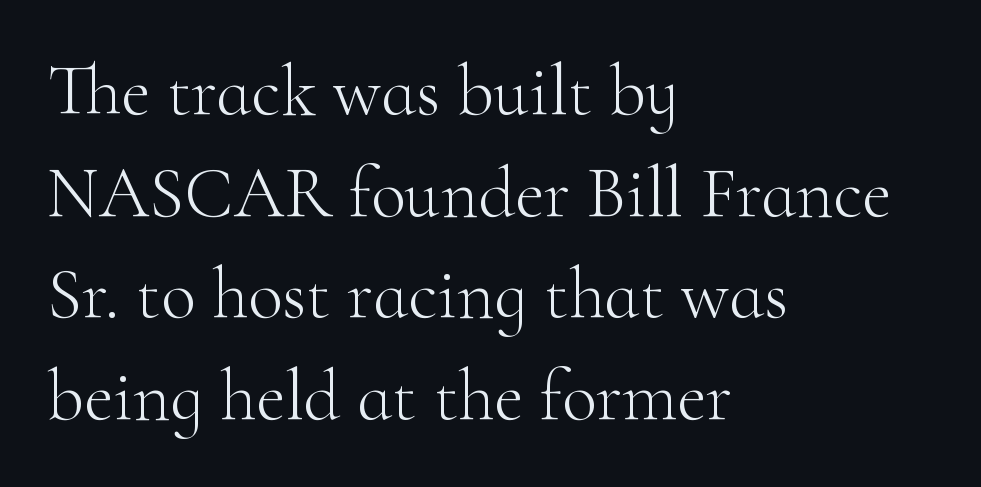
Q: Is the text bold? A: No.
Q: Is the text italic (slanted)? A: No, it is upright.
Q: Is the typeface a serif or a sans-serif typeface? A: Serif.
Q: Is the text underlined? A: No.
Q: How is the paragraph aligned? A: Left-aligned.
Q: Is the spacing between letters normal or unusually wide? A: Normal.
Q: Is the spacing between lines tight, normal or loose? A: Normal.
Q: Width (condensed, normal, or wide)? A: Normal.
Q: Stroke contrast? A: High.
Q: x-height? A: Small.
Q: Monospaced? A: No.
